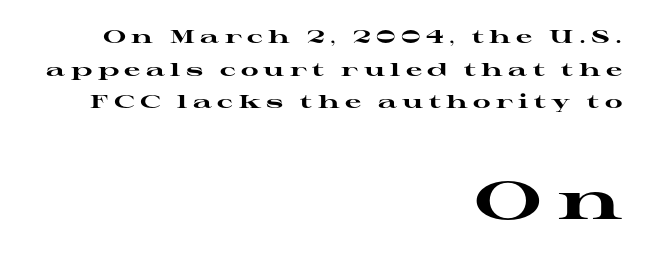
{"serif": "yes", "italic": "no", "bold": "yes", "weight": "heavy", "width": "wide", "stroke_contrast": "high", "x_height": "medium", "monospaced": "no", "underline": "no", "align": "right", "line_spacing_ratio": 1.81, "letter_spacing": "wide", "letter_spacing_em": 0.3, "larger_block": "second", "size_ratio": 2.94, "glyph_px": 53}
